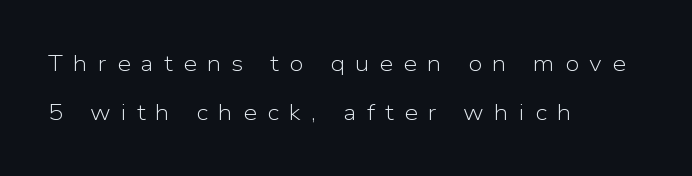
The image shows 22 px text type, upright; set left-aligned, loose line spacing (2.22x), unusually wide letter spacing (+0.47 em), not underlined.
